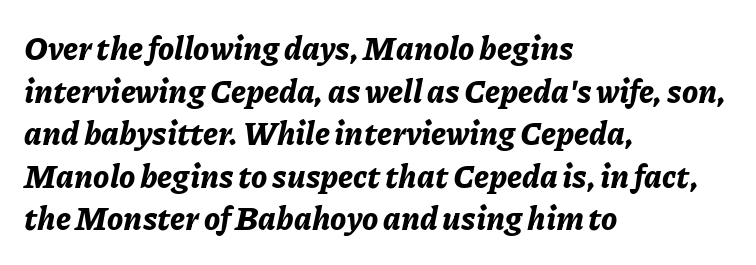
The image shows 32 px bold type, italic (leaning right); set left-aligned, normal line spacing (1.33x), normal letter spacing, not underlined; low stroke contrast and a medium x-height.
